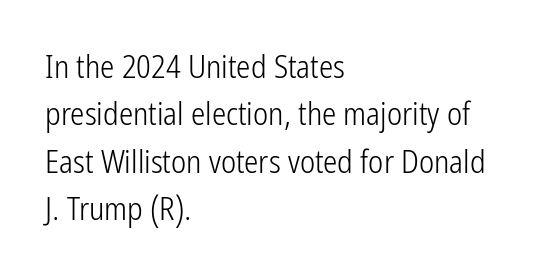
The image shows 32 px light, condensed sans-serif type, upright; set left-aligned, normal line spacing (1.48x), normal letter spacing, not underlined; low stroke contrast and a medium x-height.
